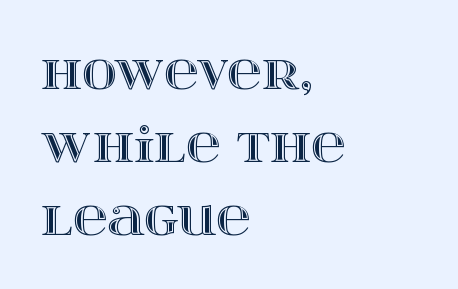
Q: Is the text italic (slanted)? A: No, it is upright.
Q: Is the text underlined? A: No.
Q: How is the paragraph aligned? A: Left-aligned.
Q: Is the spacing between letters normal or unusually wide? A: Normal.
Q: Is the spacing between lines tight, normal or loose? A: Normal.
Q: Width (condensed, normal, or wide)? A: Wide.
Q: x-height? A: Large.
Q: Monospaced? A: No.
